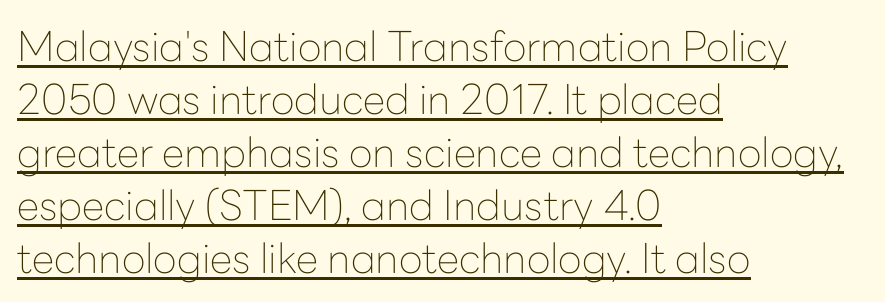
The image shows 41 px thin sans-serif type, upright; set left-aligned, normal line spacing (1.29x), normal letter spacing, underlined; low stroke contrast and a medium x-height.
